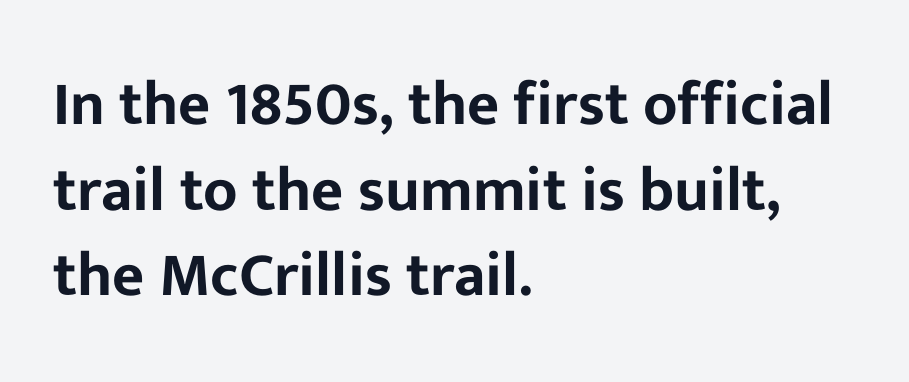
Q: Is the text italic (slanted)? A: No, it is upright.
Q: Is the typeface a serif or a sans-serif typeface? A: Sans-serif.
Q: Is the text underlined? A: No.
Q: How is the paragraph aligned? A: Left-aligned.
Q: Is the spacing between letters normal or unusually wide? A: Normal.
Q: Is the spacing between lines tight, normal or loose? A: Normal.
Q: Width (condensed, normal, or wide)? A: Normal.
Q: Stroke contrast? A: Low.
Q: x-height? A: Medium.
Q: Monospaced? A: No.
